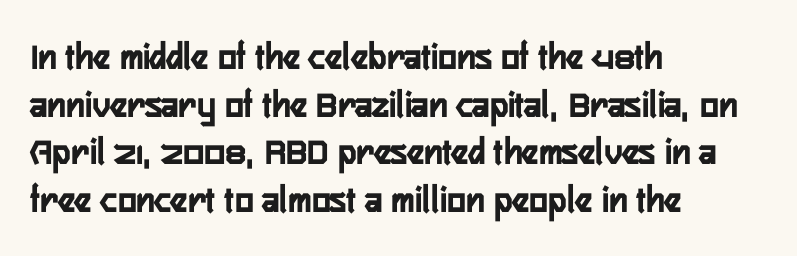
Q: Is the text bold? A: Yes.
Q: Is the text italic (slanted)? A: No, it is upright.
Q: Is the typeface a serif or a sans-serif typeface? A: Sans-serif.
Q: Is the text underlined? A: No.
Q: How is the paragraph aligned? A: Left-aligned.
Q: Is the spacing between letters normal or unusually wide? A: Normal.
Q: Width (condensed, normal, or wide)? A: Condensed.
Q: Stroke contrast? A: Low.
Q: x-height? A: Medium.
Q: Monospaced? A: No.
